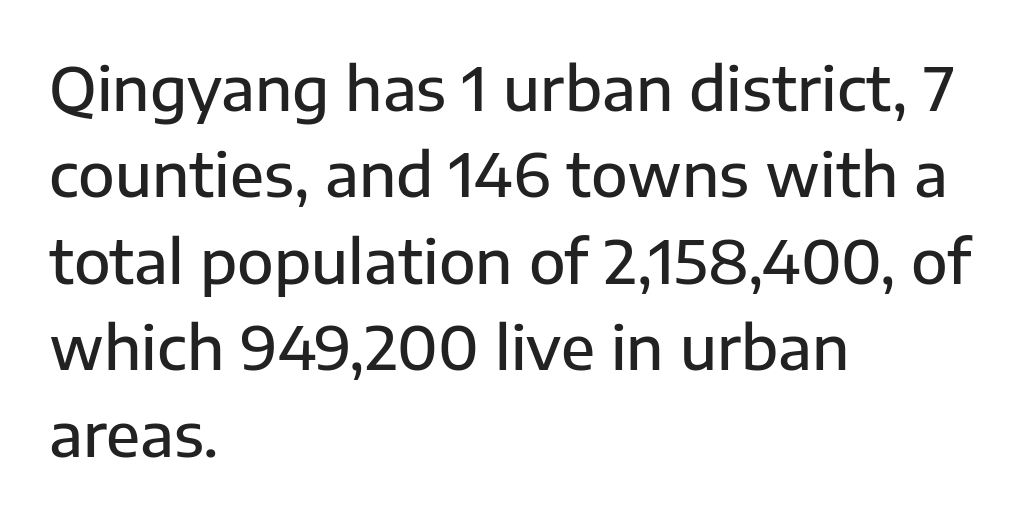
{"serif": "no", "italic": "no", "bold": "semi", "weight": "semibold", "width": "normal", "stroke_contrast": "low", "x_height": "medium", "monospaced": "no", "underline": "no", "align": "left", "line_spacing": "normal", "line_spacing_ratio": 1.44, "letter_spacing": "normal", "letter_spacing_em": 0.0, "glyph_px": 60}
